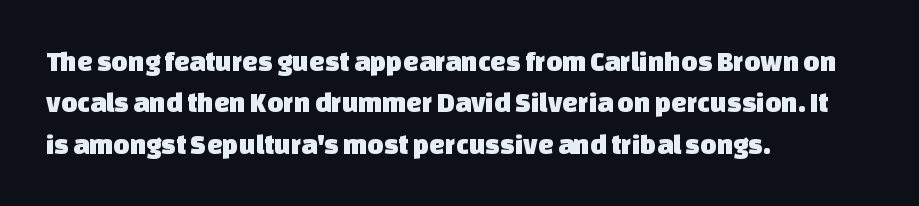
{"serif": "no", "width": "normal", "stroke_contrast": "low", "x_height": "large", "monospaced": "no", "underline": "no", "align": "left", "line_spacing": "normal", "line_spacing_ratio": 1.48, "letter_spacing": "normal", "letter_spacing_em": 0.0, "glyph_px": 28}
